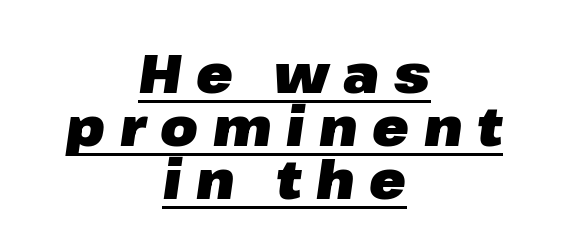
Q: Is the text bold? A: Yes.
Q: Is the text italic (slanted)? A: Yes, it leans right by about 8 degrees.
Q: Is the text underlined? A: Yes.
Q: How is the paragraph aligned? A: Centered.
Q: Is the spacing between letters normal or unusually wide? A: Unusually wide.
Q: Is the spacing between lines tight, normal or loose? A: Tight.
Q: Width (condensed, normal, or wide)? A: Normal.
Q: Stroke contrast? A: Low.
Q: x-height? A: Medium.
Q: Monospaced? A: No.
